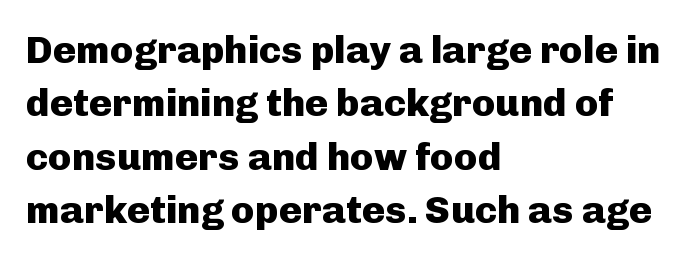
The image shows 39 px heavy sans-serif type, upright; set left-aligned, normal line spacing (1.37x), normal letter spacing, not underlined; low stroke contrast and a medium x-height.
